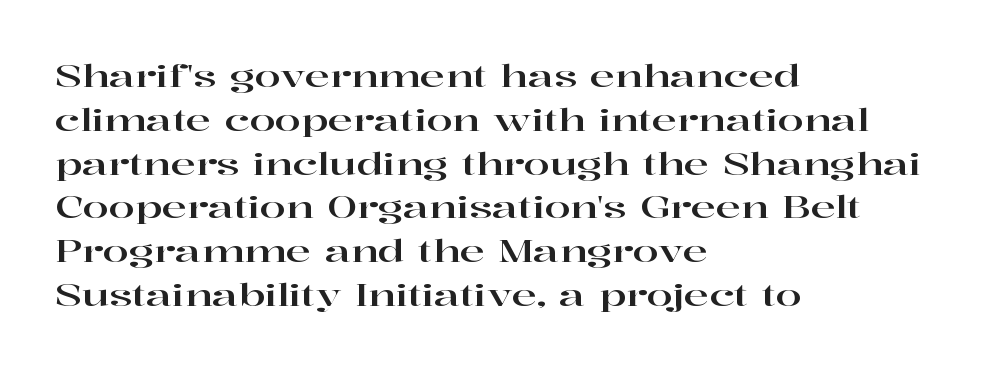
{"serif": "yes", "italic": "no", "width": "wide", "stroke_contrast": "high", "x_height": "medium", "monospaced": "no", "underline": "no", "align": "left", "line_spacing": "normal", "line_spacing_ratio": 1.46, "letter_spacing": "normal", "letter_spacing_em": 0.0, "glyph_px": 30}
